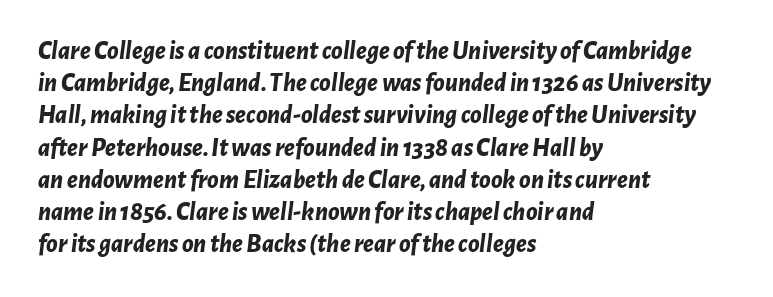
This rendering features lettering with no underline. The lines in this sample share a left origin and differ only in where they stop. The passage shown has conventional tracking throughout. Posture: slanted. Compared with an ordinary text face, these strokes are far heavier — a full bold.
